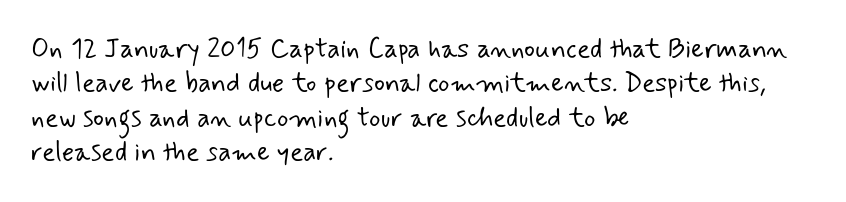
{"bold": "no", "underline": "no", "align": "left", "line_spacing": "normal", "line_spacing_ratio": 1.27, "letter_spacing": "normal", "letter_spacing_em": 0.0, "glyph_px": 27}
